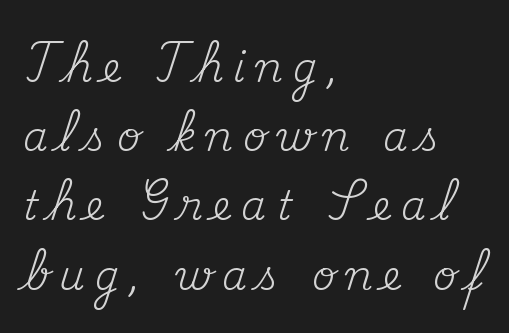
The image shows 40 px regular-weight serif type; set left-aligned, line spacing 1.73x, unusually wide letter spacing (+0.26 em), not underlined; medium stroke contrast and a small x-height.
